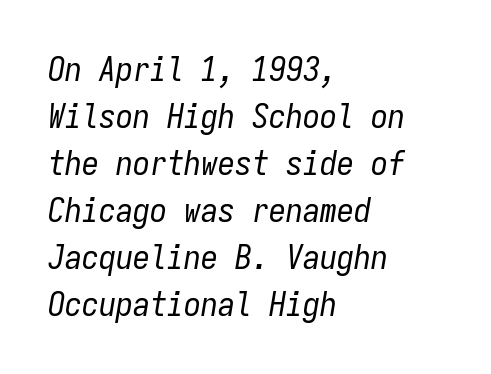
If you drew a line through each stem, it would be angled. Weight: regular or lighter. Compared with typical body copy, the letter spacing here is the same. Every character here occupies the same horizontal width, giving the sample a typewriter-like rhythm. Horizontal bands of white between lines are of average thickness.
